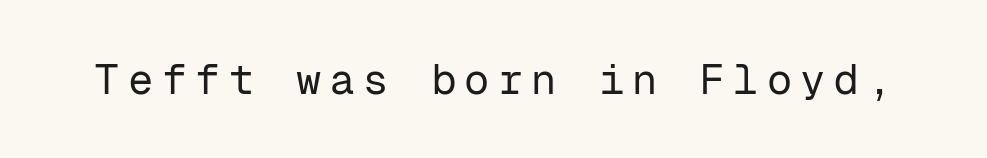
The image shows 42 px regular-weight sans-serif type, upright, monospaced; set unusually wide letter spacing (+0.2 em), not underlined; low stroke contrast and a medium x-height.
